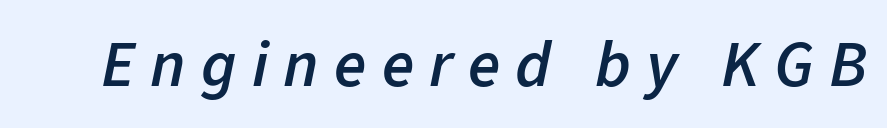
{"italic": "yes", "lean": "right", "slant_degrees": 11, "bold": "semi", "weight": "semibold", "width": "normal", "stroke_contrast": "low", "x_height": "medium", "monospaced": "no", "underline": "no", "letter_spacing": "wide", "letter_spacing_em": 0.23, "glyph_px": 66}
